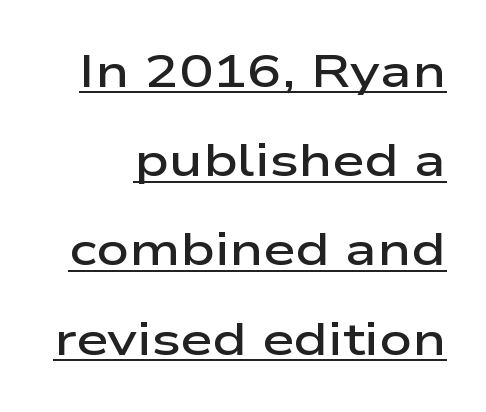
Compared with undecorated copy, this sample adds a rule below the words. The rendering uses a semibold face; strokes are thickened but not to full bold. Varying glyph widths throughout — classic text-font behaviour. In terms of posture, this sample is upright.
